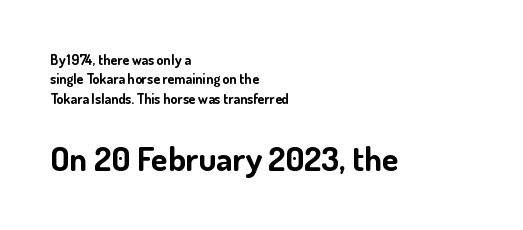
Each letter keeps its own natural width here, so spacing adapts to shape. Vertical strokes here are truly vertical. Underlining? Definitely not there. Caption: standard tracking, unaltered. Each line starts at the same left margin while the right side varies.
